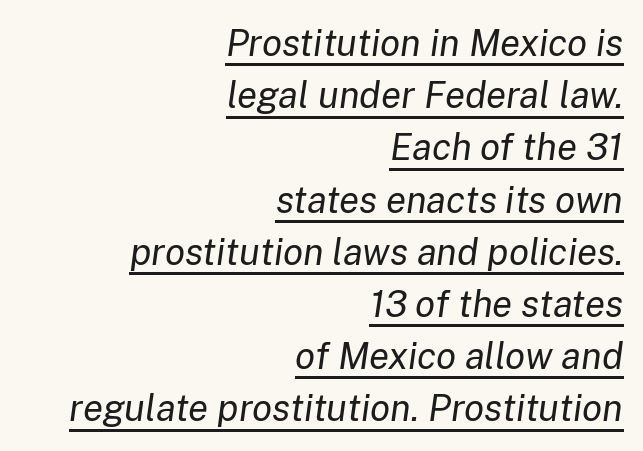
The rendering uses natural spacing where letterforms have individual widths. There is no visible air inserted between adjacent glyphs. On a weight scale, this lands at 450 or below. Would a proofreader flag this as italicized? Yes. The line-height multiplier appears to be the usual default.
